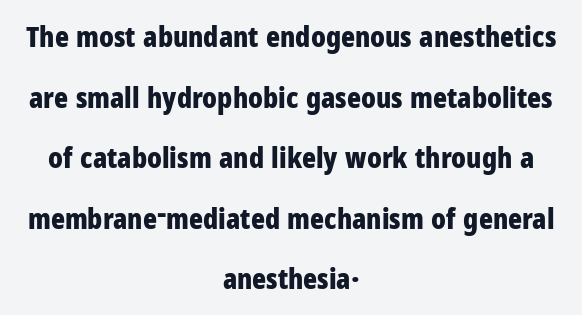
The image shows 29 px bold, condensed sans-serif type, upright; set centered, loose line spacing (2.09x), normal letter spacing, not underlined; low stroke contrast and a medium x-height.
